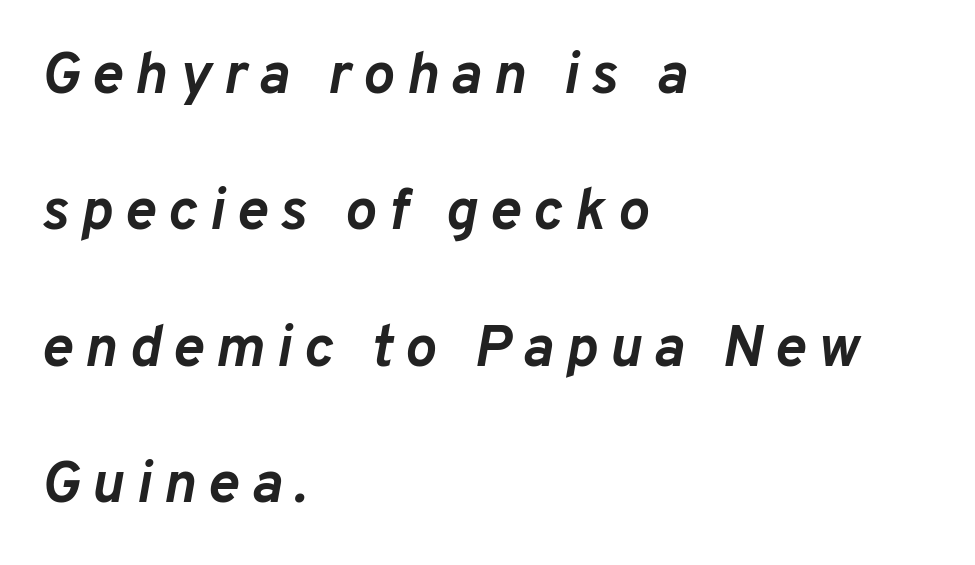
The image shows 59 px semibold type, italic (leaning right); set left-aligned, loose line spacing (2.31x), unusually wide letter spacing (+0.2 em), not underlined; low stroke contrast and a medium x-height.
